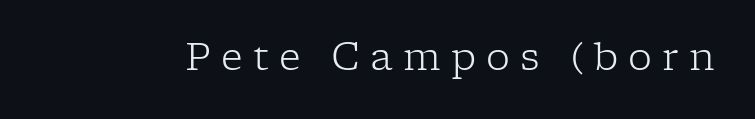
{"serif": "yes", "italic": "no", "bold": "no", "weight": "light", "width": "normal", "stroke_contrast": "low", "x_height": "medium", "monospaced": "no", "underline": "no", "letter_spacing": "wide", "letter_spacing_em": 0.27, "glyph_px": 38}
